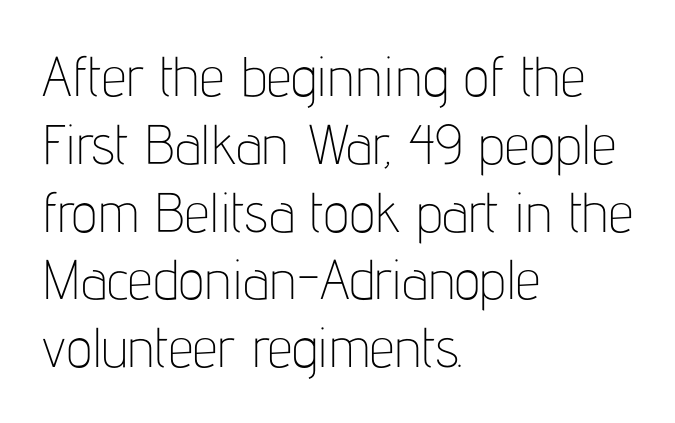
Q: Is the text bold? A: No.
Q: Is the text italic (slanted)? A: No, it is upright.
Q: Is the typeface a serif or a sans-serif typeface? A: Sans-serif.
Q: Is the text underlined? A: No.
Q: How is the paragraph aligned? A: Left-aligned.
Q: Is the spacing between letters normal or unusually wide? A: Normal.
Q: Width (condensed, normal, or wide)? A: Condensed.
Q: Stroke contrast? A: Low.
Q: x-height? A: Medium.
Q: Monospaced? A: No.
